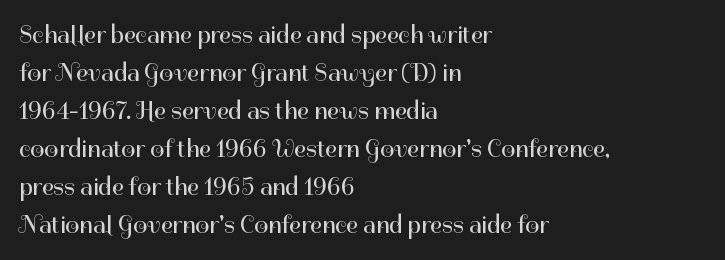
The image shows 25 px text type, upright; set left-aligned, normal line spacing (1.52x), normal letter spacing, not underlined.
